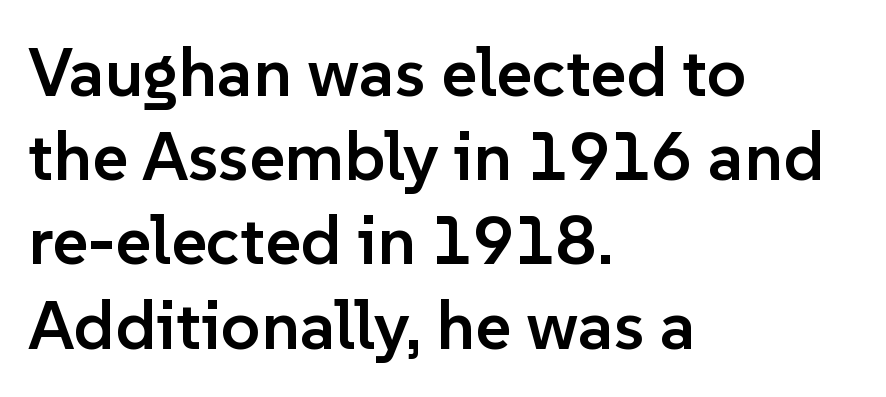
{"serif": "no", "italic": "no", "bold": "semi", "weight": "semibold", "width": "normal", "stroke_contrast": "low", "x_height": "medium", "monospaced": "no", "underline": "no", "align": "left", "line_spacing_ratio": 1.22, "letter_spacing": "normal", "letter_spacing_em": 0.0, "glyph_px": 69}
